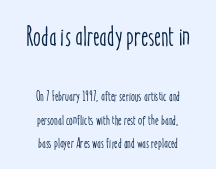
The image shows 28 px condensed type, upright; set centered, normal line spacing (1.67x), normal letter spacing, not underlined; the first (top) block is 2.0x larger; low stroke contrast and a medium x-height.
